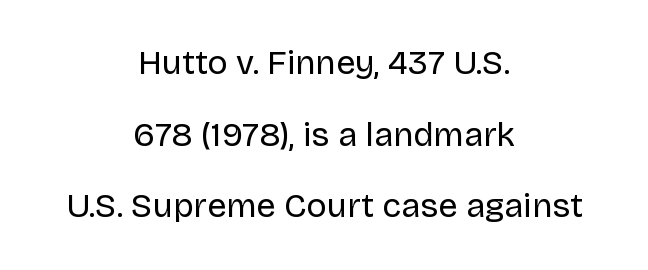
The image shows 34 px regular-weight sans-serif type, upright; set centered, loose line spacing (2.11x), normal letter spacing, not underlined; low stroke contrast and a large x-height.
